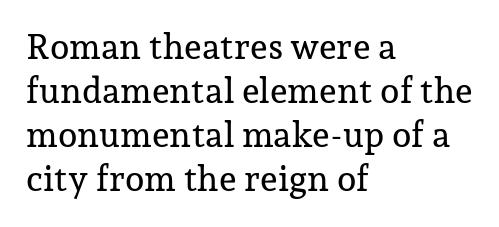
{"serif": "yes", "italic": "no", "width": "normal", "stroke_contrast": "low", "x_height": "medium", "monospaced": "no", "underline": "no", "align": "left", "line_spacing": "normal", "line_spacing_ratio": 1.26, "letter_spacing": "normal", "letter_spacing_em": 0.0, "glyph_px": 35}
